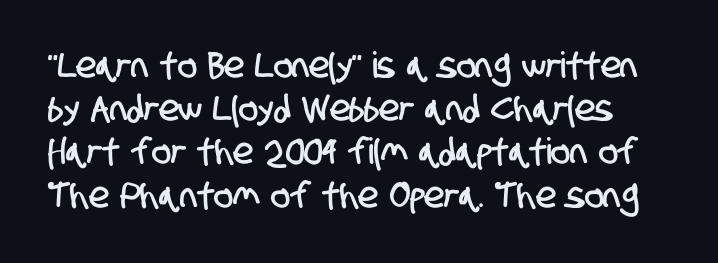
The image shows 36 px condensed sans-serif type; set line spacing 1.2x, normal letter spacing, not underlined; low stroke contrast and a large x-height.
